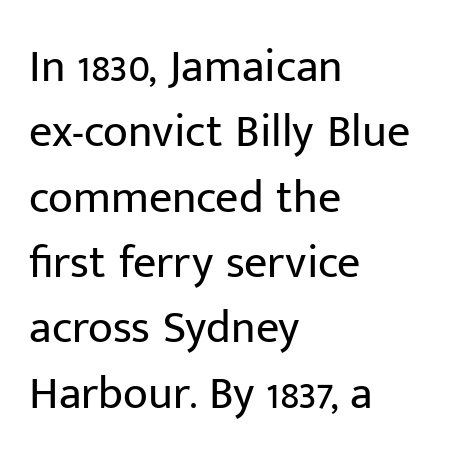
{"serif": "no", "italic": "no", "bold": "no", "weight": "regular", "width": "normal", "stroke_contrast": "low", "x_height": "medium", "monospaced": "no", "underline": "no", "align": "left", "line_spacing": "normal", "line_spacing_ratio": 1.42, "letter_spacing": "normal", "letter_spacing_em": 0.0, "glyph_px": 46}
